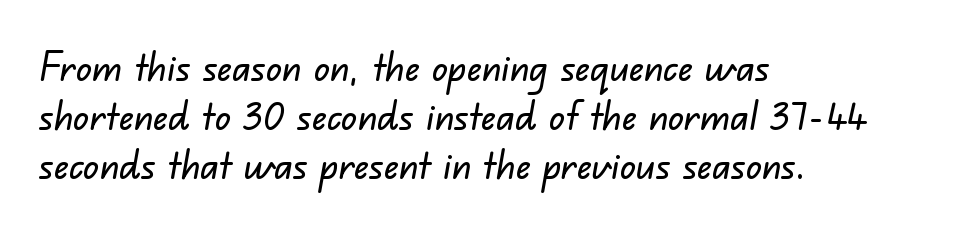
{"serif": "no", "width": "normal", "stroke_contrast": "low", "x_height": "small", "monospaced": "no", "underline": "no", "align": "left", "line_spacing_ratio": 1.22, "letter_spacing": "normal", "letter_spacing_em": 0.0, "glyph_px": 40}
